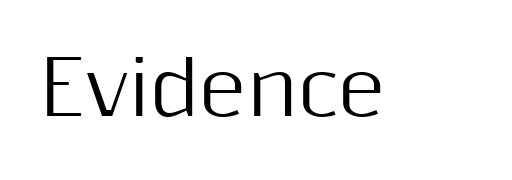
The image shows 74 px sans-serif type, upright; set normal letter spacing, not underlined; medium stroke contrast and a medium x-height.
